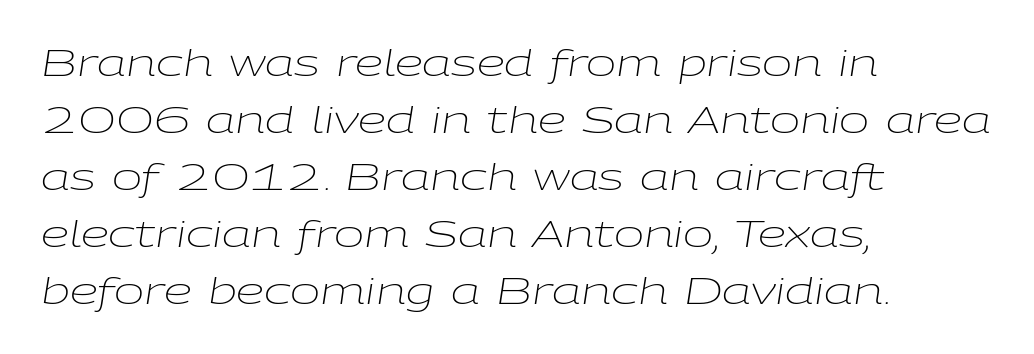
This sample has the flowing, uneven cadence of proportional lettering. This rendering uses left alignment, leaving the right contour irregular. Letters have the restrained weight of plain body copy at most. Unmarked baselines from the first word to the last.
